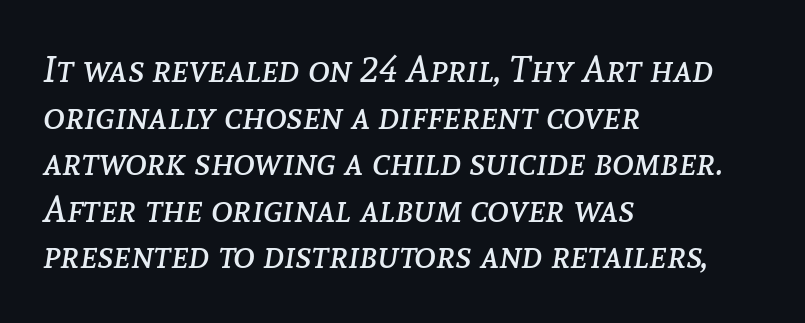
The image shows 37 px regular-weight type, italic (leaning right); set left-aligned, normal line spacing (1.26x), normal letter spacing, not underlined; low stroke contrast and a medium x-height.
